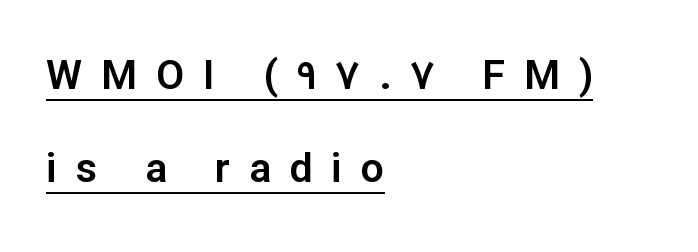
Underlined type. What kind of face is this? One without serifs — a sans. Which margin do the lines hug? The left one — the right edge is uneven. Varying glyph widths throughout — classic text-font behaviour. Short note: letters widely spaced. The designer dialed line spacing up above the default.
